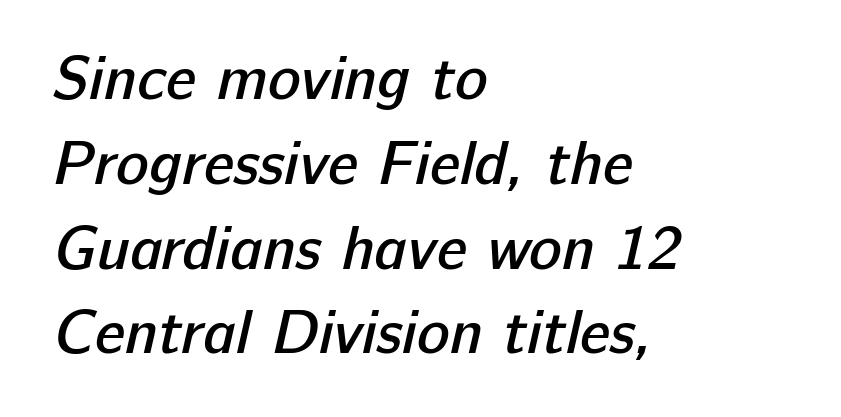
Q: Is the text bold? A: Semi-bold.
Q: Is the typeface a serif or a sans-serif typeface? A: Sans-serif.
Q: Is the text underlined? A: No.
Q: How is the paragraph aligned? A: Left-aligned.
Q: Is the spacing between letters normal or unusually wide? A: Normal.
Q: Is the spacing between lines tight, normal or loose? A: Normal.
Q: Width (condensed, normal, or wide)? A: Normal.
Q: Stroke contrast? A: Low.
Q: x-height? A: Medium.
Q: Monospaced? A: No.
